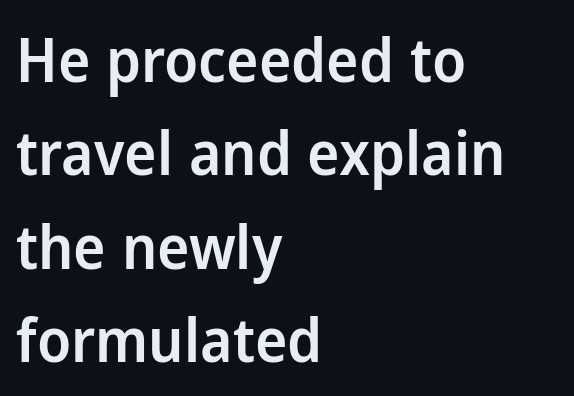
The image shows 61 px semibold sans-serif type, upright; set left-aligned, normal line spacing (1.53x), normal letter spacing, not underlined; low stroke contrast and a medium x-height.
